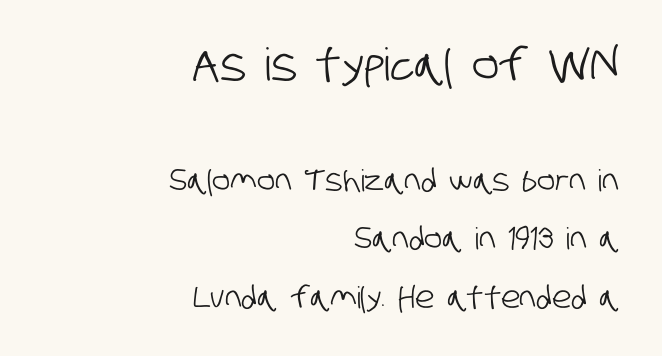
{"serif": "no", "width": "condensed", "stroke_contrast": "low", "x_height": "large", "monospaced": "no", "underline": "no", "align": "right", "line_spacing": "loose", "line_spacing_ratio": 1.94, "letter_spacing": "normal", "letter_spacing_em": 0.0, "larger_block": "first", "size_ratio": 1.5, "glyph_px": 45}
